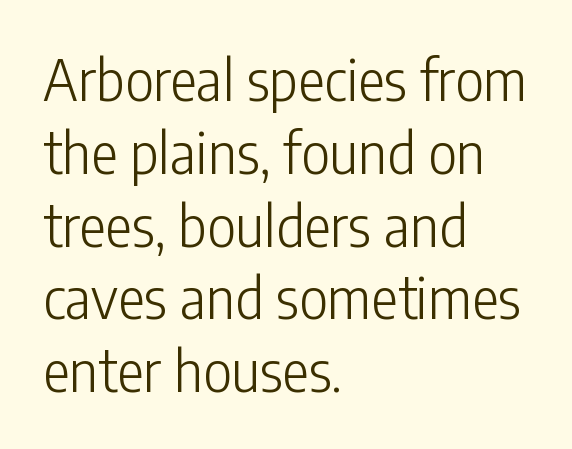
{"serif": "no", "italic": "no", "bold": "no", "weight": "light", "width": "condensed", "stroke_contrast": "low", "x_height": "medium", "monospaced": "no", "underline": "no", "align": "left", "line_spacing": "normal", "line_spacing_ratio": 1.3, "letter_spacing": "normal", "letter_spacing_em": 0.0, "glyph_px": 56}
